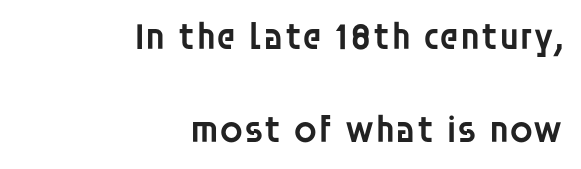
The image shows 38 px semibold sans-serif type, upright; set right-aligned, loose line spacing (2.46x), normal letter spacing, not underlined; low stroke contrast and a large x-height.
